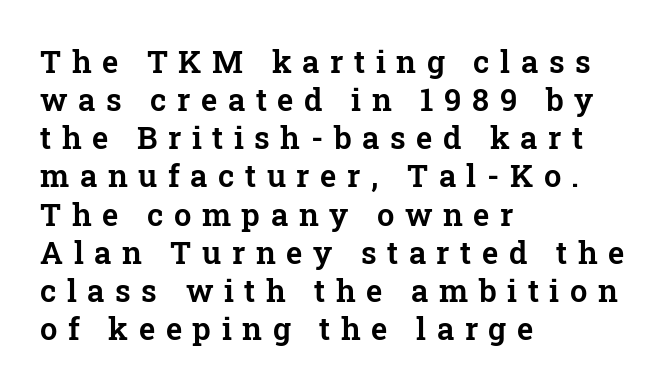
The image shows 31 px serif type, upright; set left-aligned, line spacing 1.23x, unusually wide letter spacing (+0.34 em), not underlined; low stroke contrast and a medium x-height.
